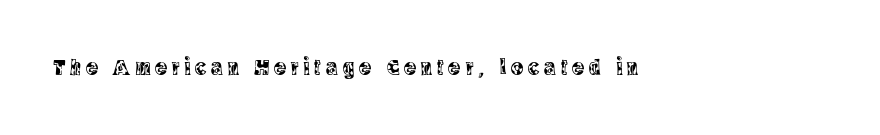
Q: Is the text italic (slanted)? A: No, it is upright.
Q: Is the text underlined? A: No.
Q: Is the spacing between letters normal or unusually wide? A: Unusually wide.
